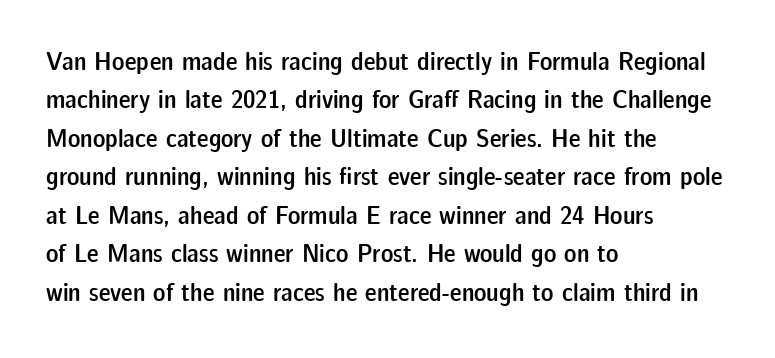
Q: Is the text bold? A: Semi-bold.
Q: Is the text italic (slanted)? A: No, it is upright.
Q: Is the text underlined? A: No.
Q: How is the paragraph aligned? A: Left-aligned.
Q: Is the spacing between letters normal or unusually wide? A: Normal.
Q: Is the spacing between lines tight, normal or loose? A: Normal.
